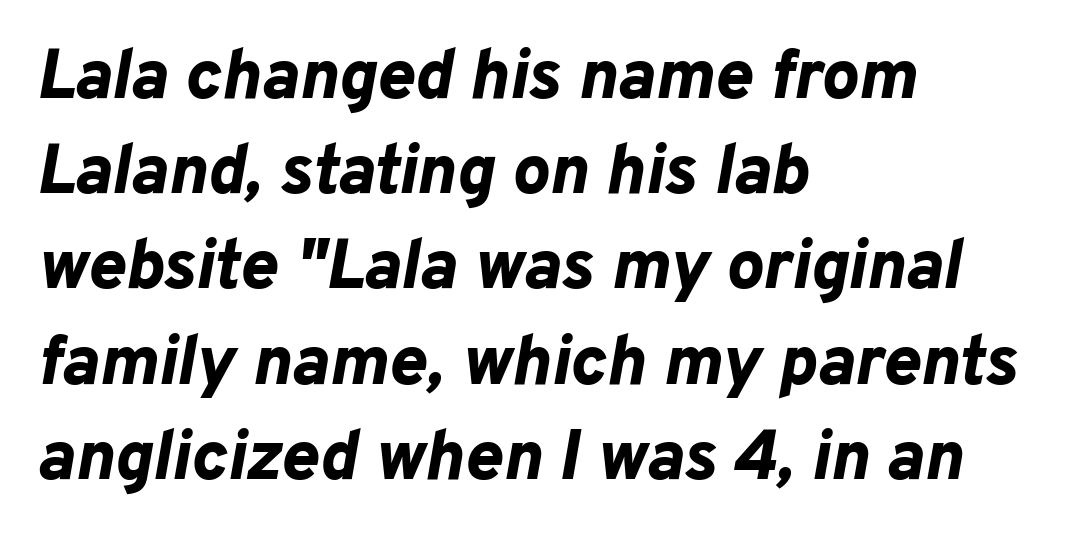
{"italic": "yes", "lean": "right", "slant_degrees": 10, "bold": "yes", "weight": "bold", "width": "normal", "stroke_contrast": "low", "x_height": "medium", "monospaced": "no", "underline": "no", "align": "left", "line_spacing": "normal", "line_spacing_ratio": 1.36, "letter_spacing": "normal", "letter_spacing_em": 0.0, "glyph_px": 70}
